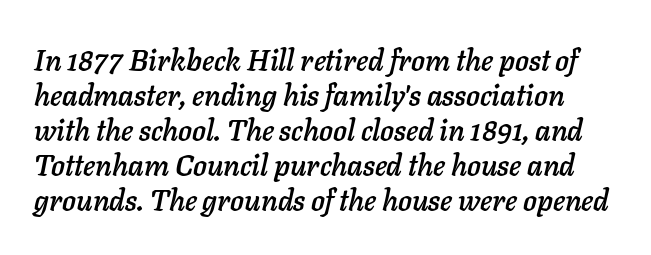
The image shows 29 px text type, italic (leaning right); set line spacing 1.21x, normal letter spacing, not underlined; low stroke contrast and a medium x-height.
